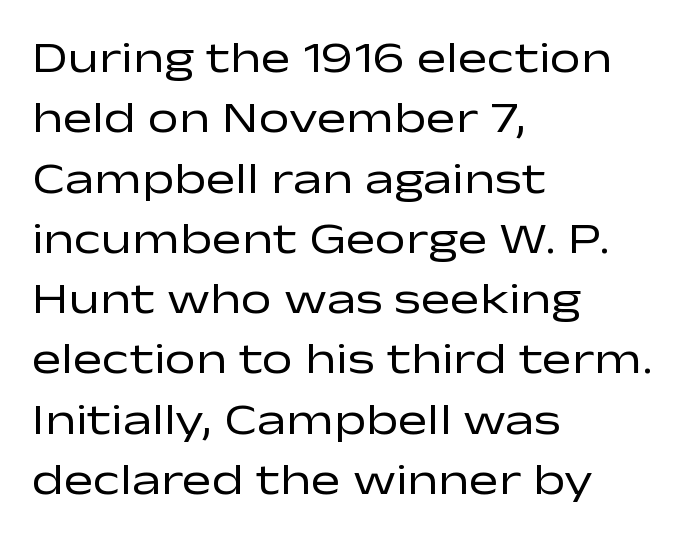
Q: Is the text bold? A: No.
Q: Is the text italic (slanted)? A: No, it is upright.
Q: Is the typeface a serif or a sans-serif typeface? A: Sans-serif.
Q: Is the text underlined? A: No.
Q: How is the paragraph aligned? A: Left-aligned.
Q: Is the spacing between letters normal or unusually wide? A: Normal.
Q: Is the spacing between lines tight, normal or loose? A: Normal.
Q: Width (condensed, normal, or wide)? A: Wide.
Q: Stroke contrast? A: Low.
Q: x-height? A: Medium.
Q: Monospaced? A: No.
